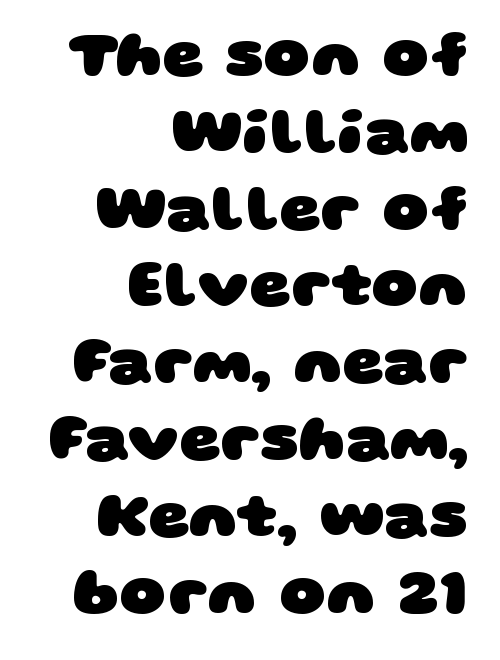
Q: Is the text bold? A: Yes.
Q: Is the typeface a serif or a sans-serif typeface? A: Sans-serif.
Q: Is the text underlined? A: No.
Q: How is the paragraph aligned? A: Right-aligned.
Q: Is the spacing between letters normal or unusually wide? A: Normal.
Q: Width (condensed, normal, or wide)? A: Wide.
Q: Stroke contrast? A: Low.
Q: x-height? A: Large.
Q: Monospaced? A: No.
